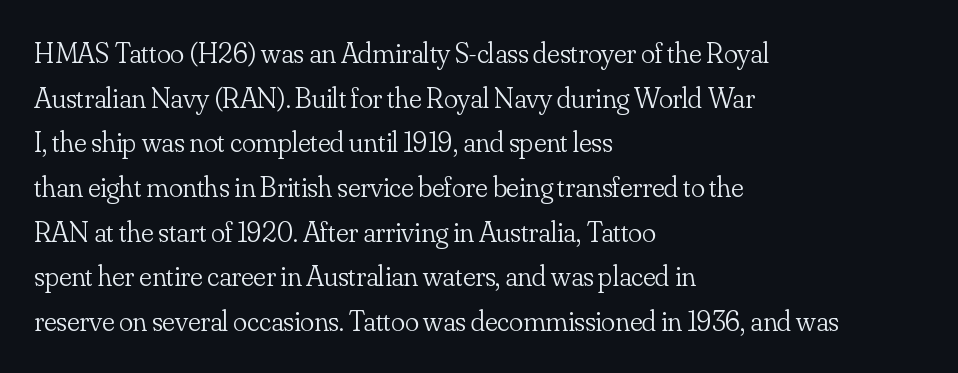
Letterform terminals end in serifs throughout the passage. Plain, unruled lines of type. Vertical stems look standard width or narrower in stroke. Letter spacing: default. The specimen reads as upright at a glance.
